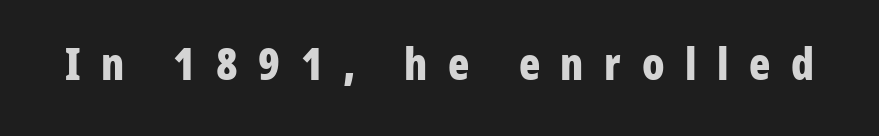
Nope, no serifs anywhere on these letters. Anything drawn beneath the words? Only blank space. Every character sits straight up, as roman type does. The typesetting leans heavy: a genuine bold. Glyph-to-glyph distance is far greater than everyday printed text.
